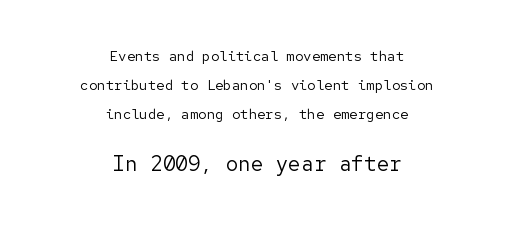
{"italic": "no", "bold": "no", "underline": "no", "align": "center", "line_spacing": "loose", "line_spacing_ratio": 2.06, "letter_spacing": "normal", "letter_spacing_em": 0.0, "larger_block": "second", "size_ratio": 1.5, "glyph_px": 21}
